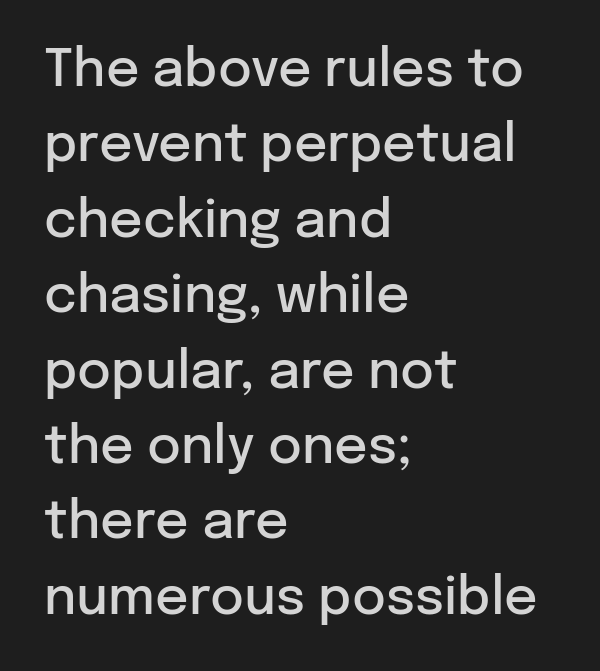
Is this a fixed-width face? No — the glyphs have proportional, varying widths. What kind of face is this? One without serifs — a sans. Left-aligned paragraph, ragged on the right. The area under the type is left untouched.
